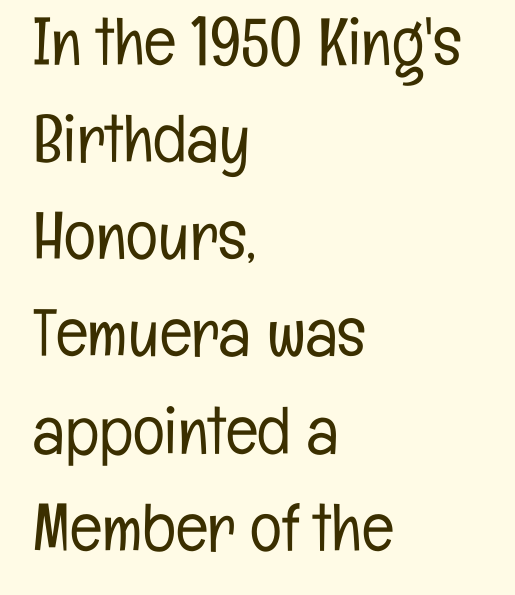
The image shows 67 px light, condensed sans-serif type, upright; set left-aligned, normal line spacing (1.45x), normal letter spacing, not underlined; low stroke contrast and a medium x-height.
